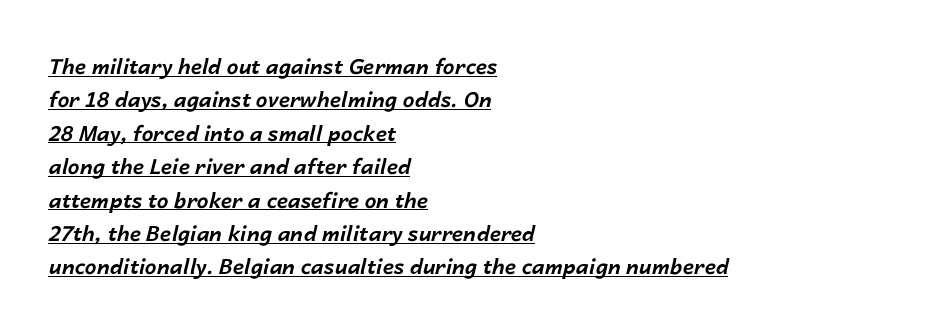
{"italic": "yes", "lean": "right", "slant_degrees": 14, "bold": "yes", "underline": "yes", "align": "left", "line_spacing": "normal", "line_spacing_ratio": 1.59, "letter_spacing": "normal", "letter_spacing_em": 0.0, "glyph_px": 21}
